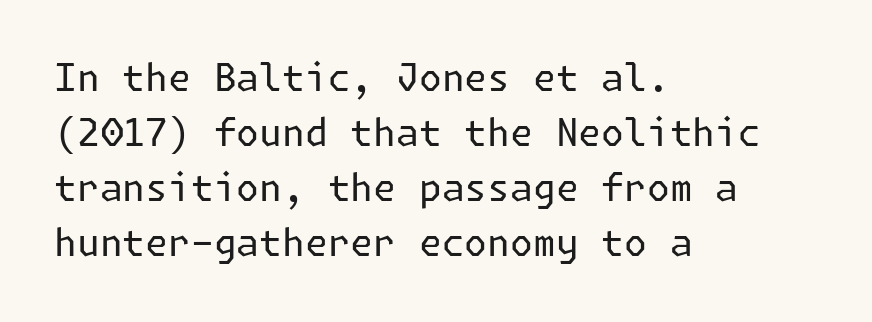
The image shows 38 px regular-weight sans-serif type, upright; set left-aligned, normal line spacing (1.45x), normal letter spacing, not underlined; low stroke contrast and a medium x-height.
